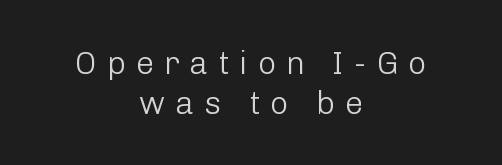
{"serif": "no", "italic": "no", "bold": "no", "weight": "light", "width": "normal", "stroke_contrast": "low", "x_height": "medium", "monospaced": "no", "underline": "no", "align": "center", "line_spacing_ratio": 1.24, "letter_spacing": "wide", "letter_spacing_em": 0.31, "glyph_px": 32}
